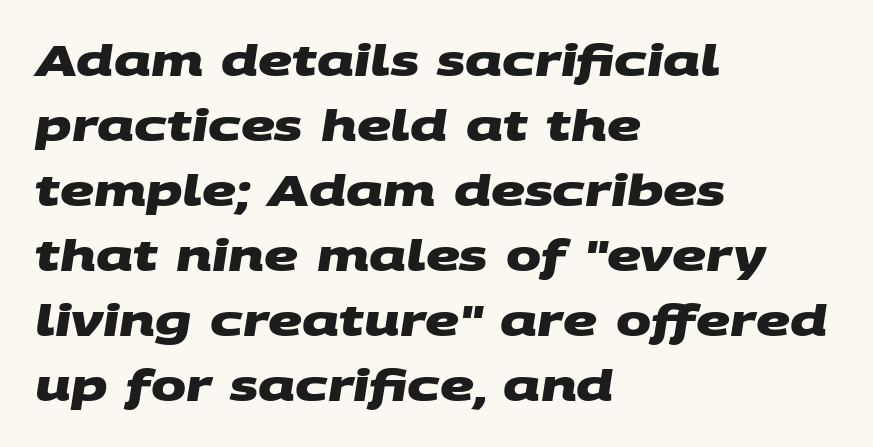
The image shows 42 px heavy, wide sans-serif type; set left-aligned, normal line spacing (1.55x), normal letter spacing, not underlined; medium stroke contrast and a large x-height.
